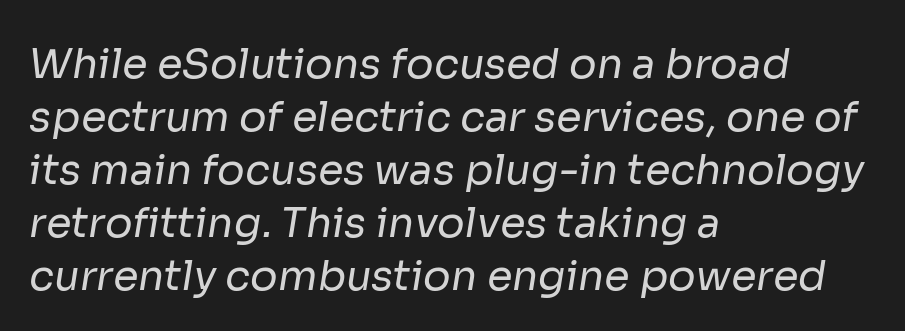
Q: Is the text bold? A: No.
Q: Is the typeface a serif or a sans-serif typeface? A: Sans-serif.
Q: Is the text underlined? A: No.
Q: How is the paragraph aligned? A: Left-aligned.
Q: Is the spacing between letters normal or unusually wide? A: Normal.
Q: Is the spacing between lines tight, normal or loose? A: Normal.
Q: Width (condensed, normal, or wide)? A: Normal.
Q: Stroke contrast? A: Low.
Q: x-height? A: Medium.
Q: Monospaced? A: No.
